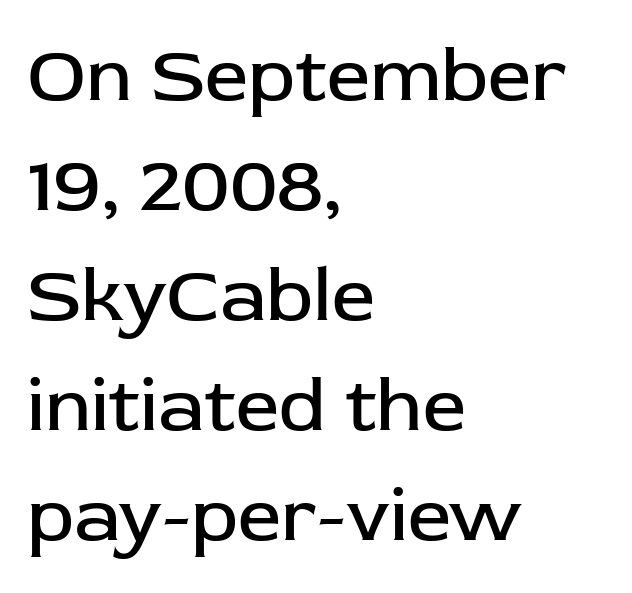
Plain, unruled lines of type. Caption: face not bold, strokes unweighted. It's the straight-up-and-down kind of type. Does the copy run flush right? No — it runs flush left. Proportional: the letters do not fall into vertical columns.
